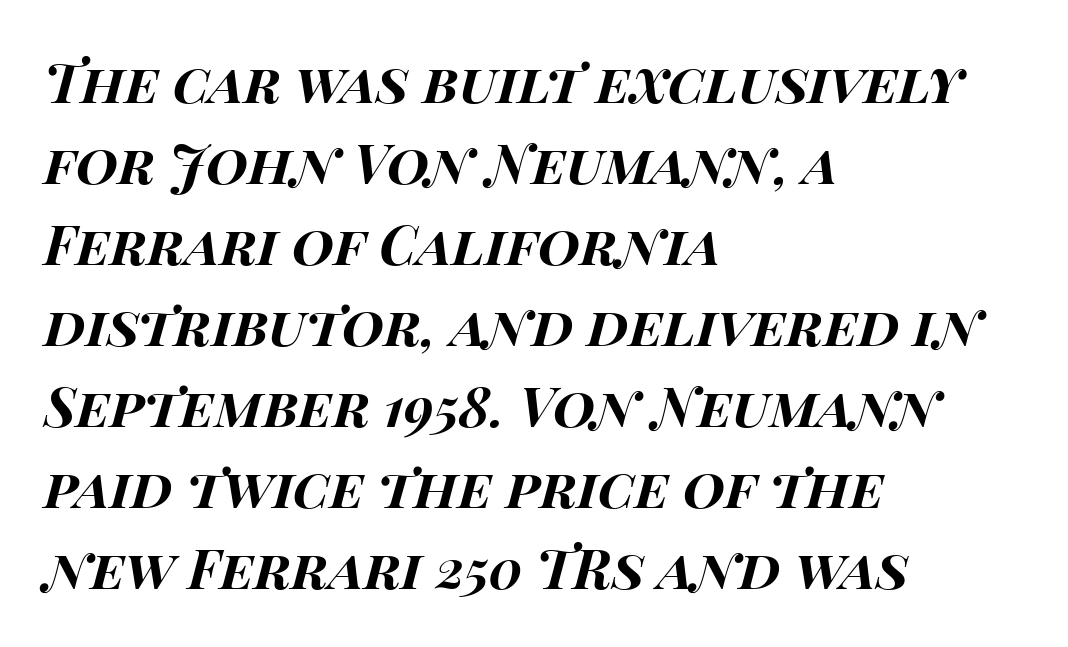
The rendering anchors every line to the left-hand side. The sample has been set heavy, in full bold. Summary of vertical rhythm: regular, with standard interline spacing. Lines of text with bare space underneath.
